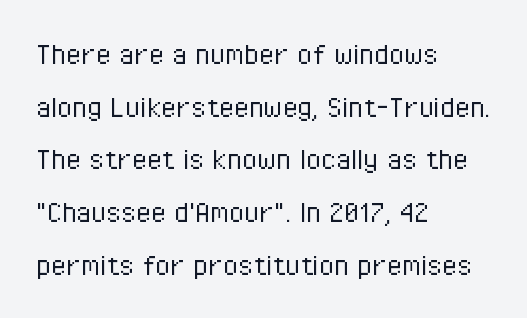
Q: Is the text bold? A: No.
Q: Is the text italic (slanted)? A: No, it is upright.
Q: Is the typeface a serif or a sans-serif typeface? A: Sans-serif.
Q: Is the text underlined? A: No.
Q: How is the paragraph aligned? A: Left-aligned.
Q: Is the spacing between letters normal or unusually wide? A: Normal.
Q: Is the spacing between lines tight, normal or loose? A: Normal.
Q: Width (condensed, normal, or wide)? A: Condensed.
Q: Stroke contrast? A: Low.
Q: x-height? A: Medium.
Q: Monospaced? A: No.
